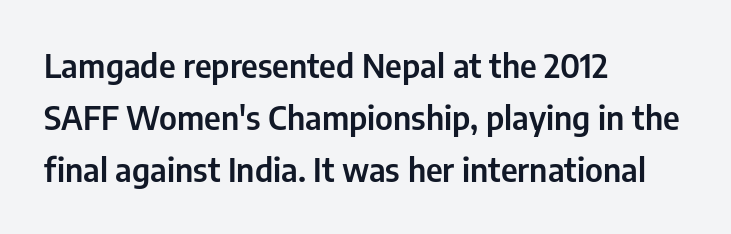
{"serif": "no", "italic": "no", "width": "condensed", "stroke_contrast": "low", "x_height": "medium", "monospaced": "no", "underline": "no", "align": "left", "line_spacing": "normal", "line_spacing_ratio": 1.57, "letter_spacing": "normal", "letter_spacing_em": 0.0, "glyph_px": 33}
